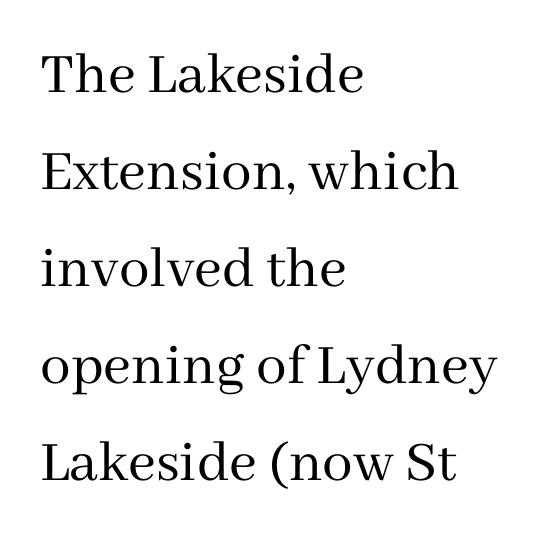
Character widths vary here, with narrow letters taking less room than wide ones. Bare-footed words on every line. The face looks like a standard text weight, possibly lighter. Regular leading.
